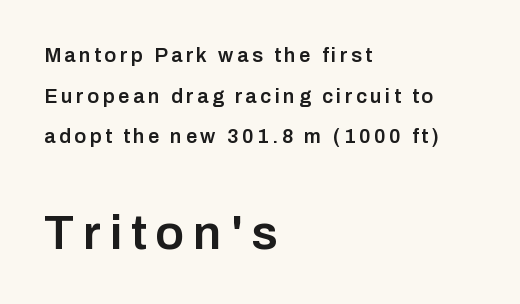
{"serif": "no", "italic": "no", "bold": "semi", "weight": "semibold", "width": "normal", "stroke_contrast": "low", "x_height": "medium", "monospaced": "no", "underline": "no", "align": "left", "line_spacing": "loose", "line_spacing_ratio": 2.03, "larger_block": "second", "size_ratio": 2.45, "glyph_px": 49}
